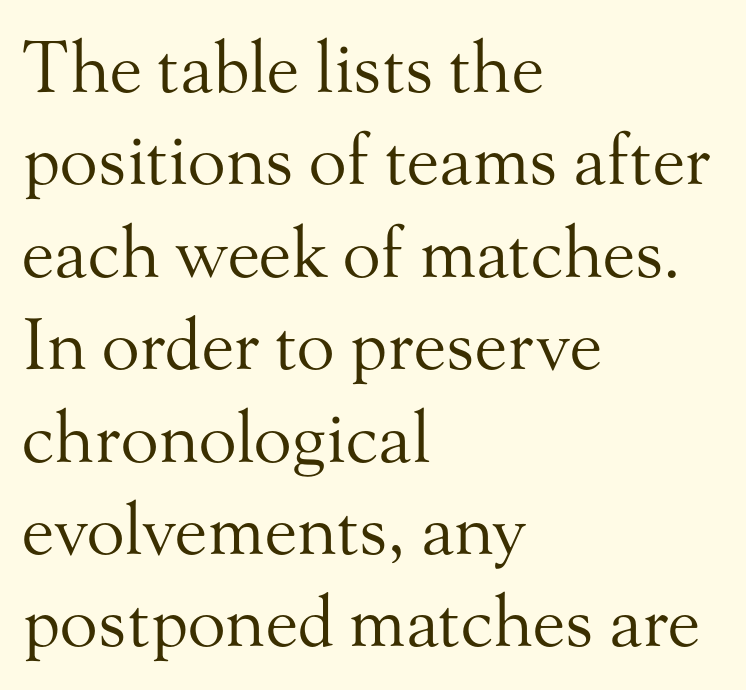
The image shows 70 px regular-weight serif type, upright; set left-aligned, normal line spacing (1.32x), normal letter spacing, not underlined; medium stroke contrast and a small x-height.
